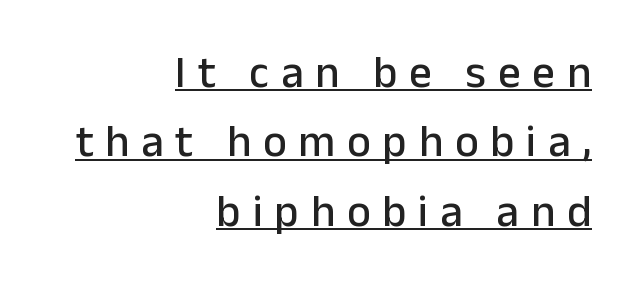
Q: Is the text italic (slanted)? A: No, it is upright.
Q: Is the typeface a serif or a sans-serif typeface? A: Sans-serif.
Q: Is the text underlined? A: Yes.
Q: How is the paragraph aligned? A: Right-aligned.
Q: Is the spacing between letters normal or unusually wide? A: Unusually wide.
Q: Is the spacing between lines tight, normal or loose? A: Normal.
Q: Width (condensed, normal, or wide)? A: Normal.
Q: Stroke contrast? A: Low.
Q: x-height? A: Medium.
Q: Monospaced? A: No.
